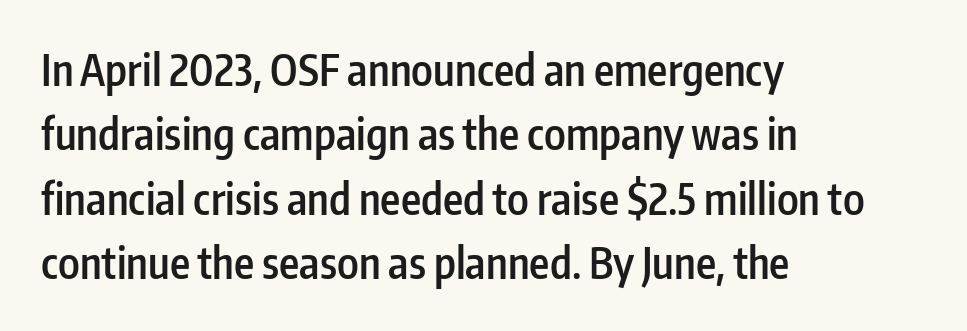
Q: Is the text bold? A: Semi-bold.
Q: Is the text italic (slanted)? A: No, it is upright.
Q: Is the typeface a serif or a sans-serif typeface? A: Sans-serif.
Q: Is the text underlined? A: No.
Q: How is the paragraph aligned? A: Left-aligned.
Q: Is the spacing between letters normal or unusually wide? A: Normal.
Q: Is the spacing between lines tight, normal or loose? A: Normal.
Q: Width (condensed, normal, or wide)? A: Condensed.
Q: Stroke contrast? A: Low.
Q: x-height? A: Medium.
Q: Monospaced? A: No.
